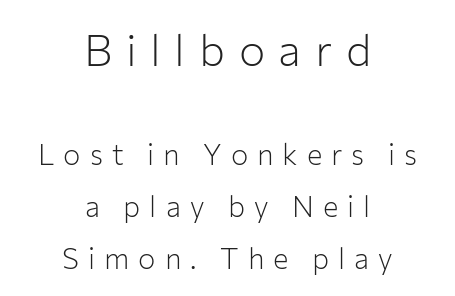
Q: Is the text bold? A: No.
Q: Is the text italic (slanted)? A: No, it is upright.
Q: Is the typeface a serif or a sans-serif typeface? A: Sans-serif.
Q: Is the text underlined? A: No.
Q: How is the paragraph aligned? A: Centered.
Q: Is the spacing between letters normal or unusually wide? A: Unusually wide.
Q: Which block of text is set in a larger size, the first (top) or the second (bottom)? A: The first (top) one.
Q: Width (condensed, normal, or wide)? A: Normal.
Q: Stroke contrast? A: Low.
Q: x-height? A: Medium.
Q: Monospaced? A: No.
